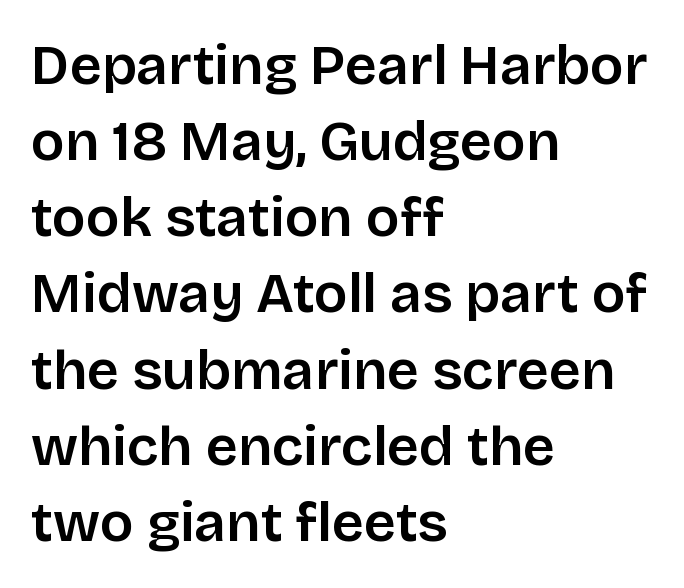
The image shows 56 px sans-serif type, upright; set left-aligned, normal line spacing (1.36x), normal letter spacing, not underlined; low stroke contrast and a large x-height.
